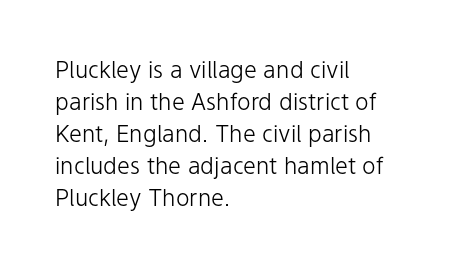
The image shows 23 px text type, upright; set left-aligned, normal line spacing (1.39x), normal letter spacing, not underlined.
